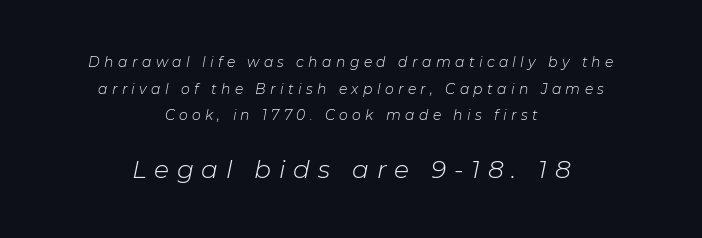
The image shows 25 px text type, italic (leaning right); set centered, loose line spacing (1.9x), unusually wide letter spacing (+0.31 em), not underlined; the second (bottom) block is 1.79x larger.
